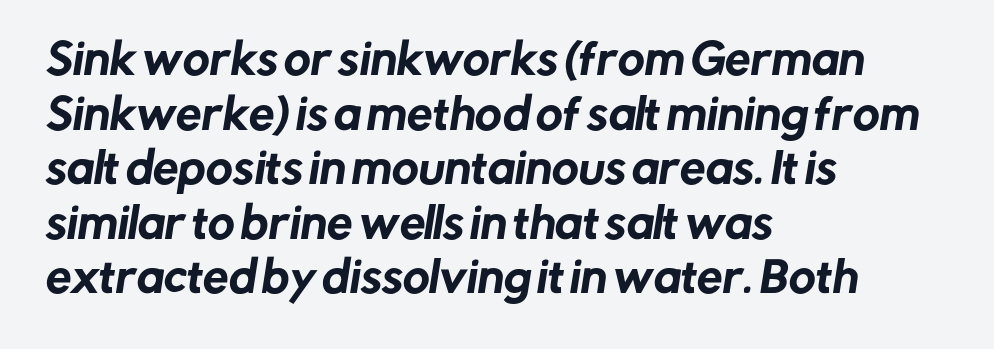
{"serif": "no", "width": "normal", "stroke_contrast": "low", "x_height": "medium", "monospaced": "no", "underline": "no", "align": "left", "line_spacing": "normal", "line_spacing_ratio": 1.33, "letter_spacing": "normal", "letter_spacing_em": 0.0, "glyph_px": 41}
